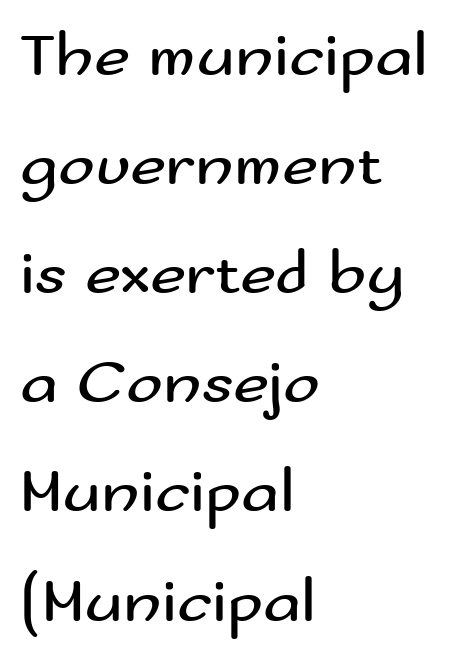
{"serif": "no", "italic": "no", "bold": "no", "weight": "regular", "width": "wide", "stroke_contrast": "medium", "x_height": "small", "monospaced": "no", "underline": "no", "align": "left", "line_spacing_ratio": 1.76, "letter_spacing": "normal", "letter_spacing_em": 0.0, "glyph_px": 62}
